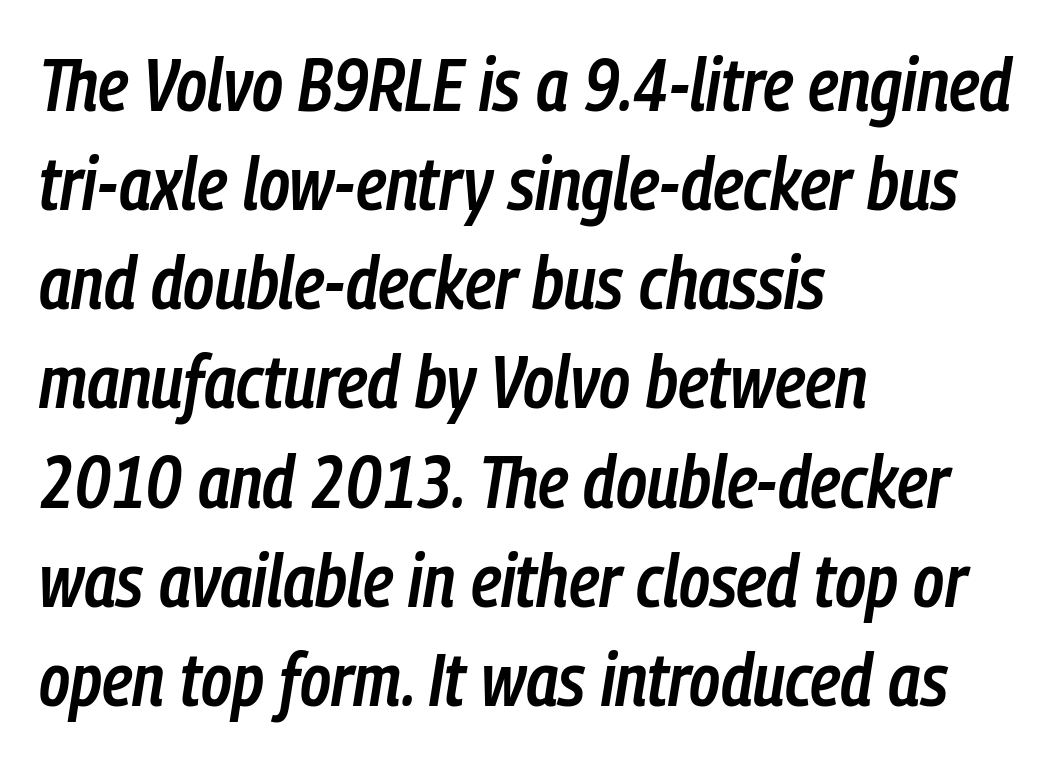
Q: Is the text bold? A: Semi-bold.
Q: Is the text italic (slanted)? A: Yes, it leans right by about 9 degrees.
Q: Is the text underlined? A: No.
Q: How is the paragraph aligned? A: Left-aligned.
Q: Is the spacing between letters normal or unusually wide? A: Normal.
Q: Is the spacing between lines tight, normal or loose? A: Normal.
Q: Width (condensed, normal, or wide)? A: Condensed.
Q: Stroke contrast? A: Low.
Q: x-height? A: Medium.
Q: Monospaced? A: No.
